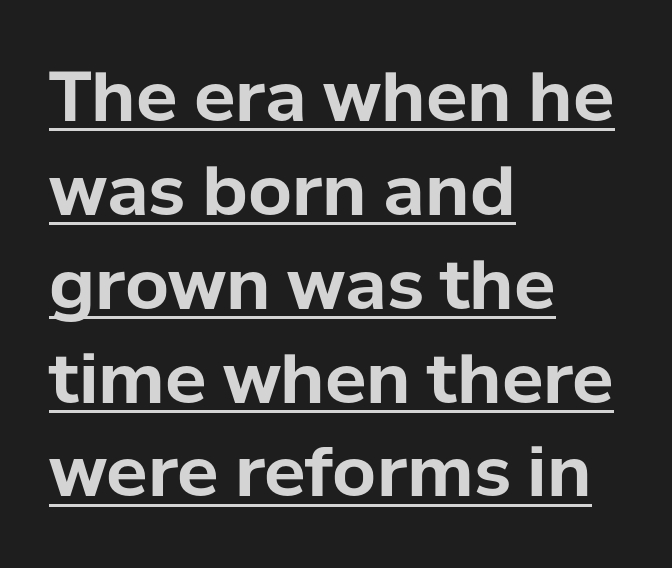
Q: Is the text bold? A: Yes.
Q: Is the text italic (slanted)? A: No, it is upright.
Q: Is the typeface a serif or a sans-serif typeface? A: Sans-serif.
Q: Is the text underlined? A: Yes.
Q: How is the paragraph aligned? A: Left-aligned.
Q: Is the spacing between letters normal or unusually wide? A: Normal.
Q: Is the spacing between lines tight, normal or loose? A: Normal.
Q: Width (condensed, normal, or wide)? A: Normal.
Q: Stroke contrast? A: Low.
Q: x-height? A: Medium.
Q: Monospaced? A: No.
